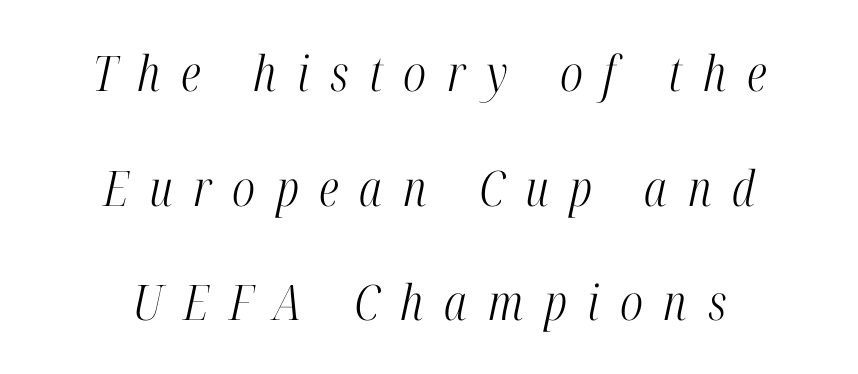
Stems here are at most as thick as an everyday book face. Plain, unruled lines of type. How are the letters spaced? Widely, with obvious added tracking. Looks like regular typesetting: each glyph gets only the width it needs. Small tapered or slab feet sit at the stroke ends, so this counts as serif. A centered setting, common on invitations and titles, is used for this passage.
